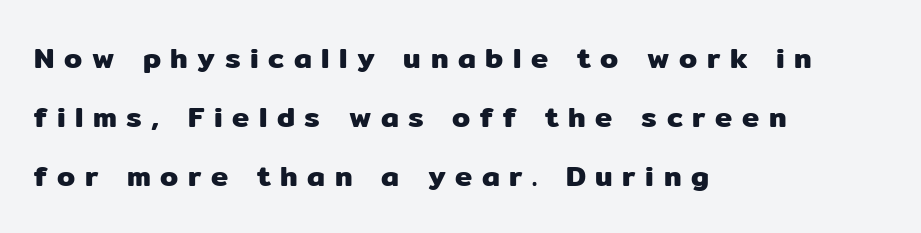
{"serif": "no", "italic": "no", "width": "normal", "stroke_contrast": "low", "x_height": "medium", "monospaced": "no", "underline": "no", "align": "left", "line_spacing": "loose", "line_spacing_ratio": 2.03, "letter_spacing": "wide", "letter_spacing_em": 0.33, "glyph_px": 29}
